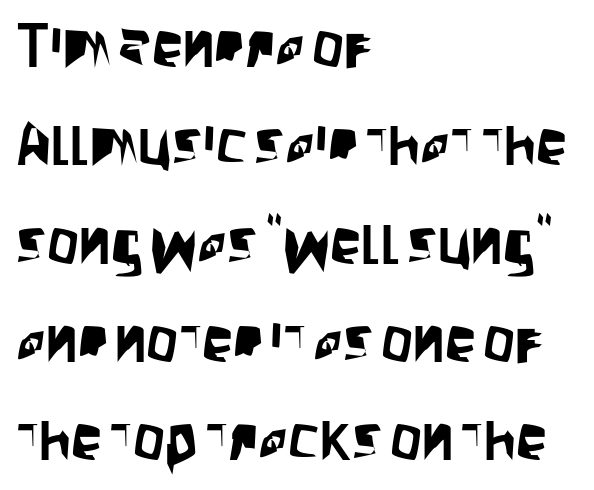
Reading down the column, the eye jumps a familiar distance to each next line. The paragraph has a hard left edge and a soft right edge. Plain, unruled lines of type. The rendering shows plain stroke endings on the letterforms — a sans-serif design.
